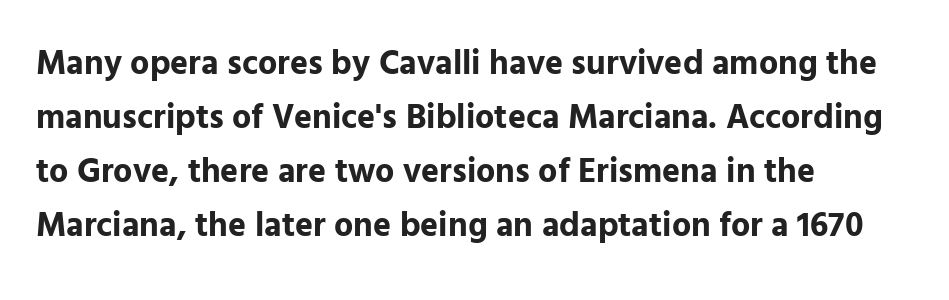
Q: Is the text bold? A: Yes.
Q: Is the text italic (slanted)? A: No, it is upright.
Q: Is the typeface a serif or a sans-serif typeface? A: Sans-serif.
Q: Is the text underlined? A: No.
Q: How is the paragraph aligned? A: Left-aligned.
Q: Is the spacing between letters normal or unusually wide? A: Normal.
Q: Is the spacing between lines tight, normal or loose? A: Normal.
Q: Width (condensed, normal, or wide)? A: Normal.
Q: Stroke contrast? A: Low.
Q: x-height? A: Medium.
Q: Monospaced? A: No.
